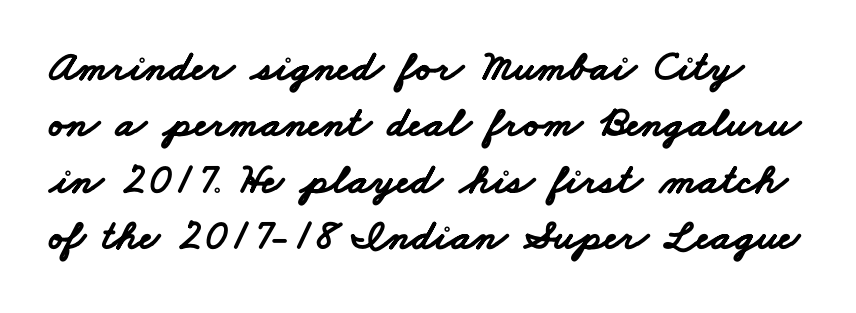
The face used here has the dense, thick strokes of a bold. Regarding leading, the lines here are spaced in the standard way. Nothing sits at the stroke ends, so this counts as sans-serif. Do the characters align in a grid? No, the font is proportional. The line texture is even and compact thanks to regular tracking.
